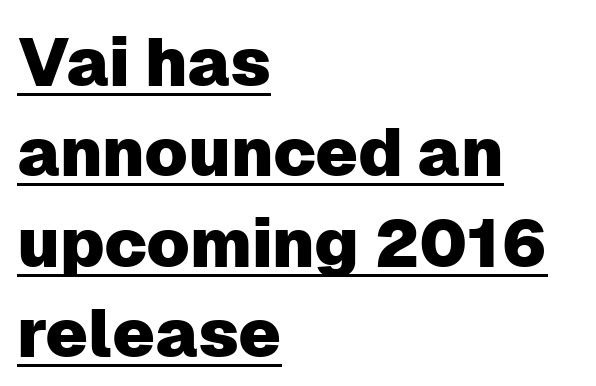
Q: Is the text italic (slanted)? A: No, it is upright.
Q: Is the typeface a serif or a sans-serif typeface? A: Sans-serif.
Q: Is the text underlined? A: Yes.
Q: How is the paragraph aligned? A: Left-aligned.
Q: Is the spacing between letters normal or unusually wide? A: Normal.
Q: Is the spacing between lines tight, normal or loose? A: Normal.
Q: Width (condensed, normal, or wide)? A: Normal.
Q: Stroke contrast? A: Low.
Q: x-height? A: Medium.
Q: Monospaced? A: No.
